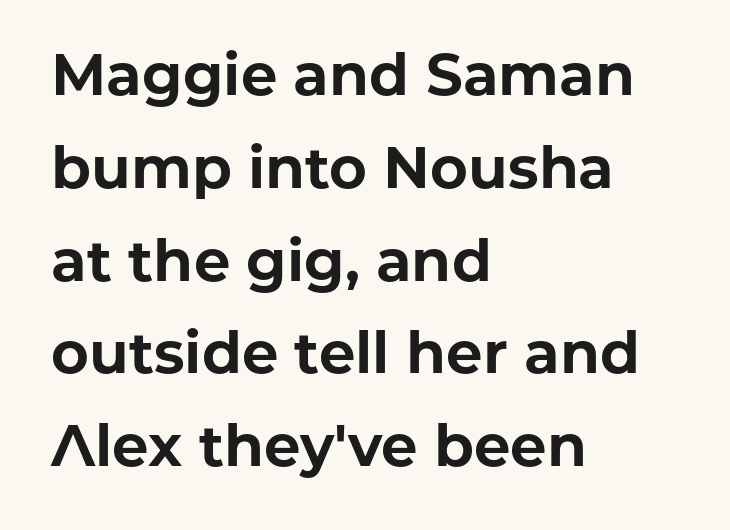
The image shows 58 px bold sans-serif type, upright; set left-aligned, normal line spacing (1.6x), normal letter spacing, not underlined; low stroke contrast and a medium x-height.
